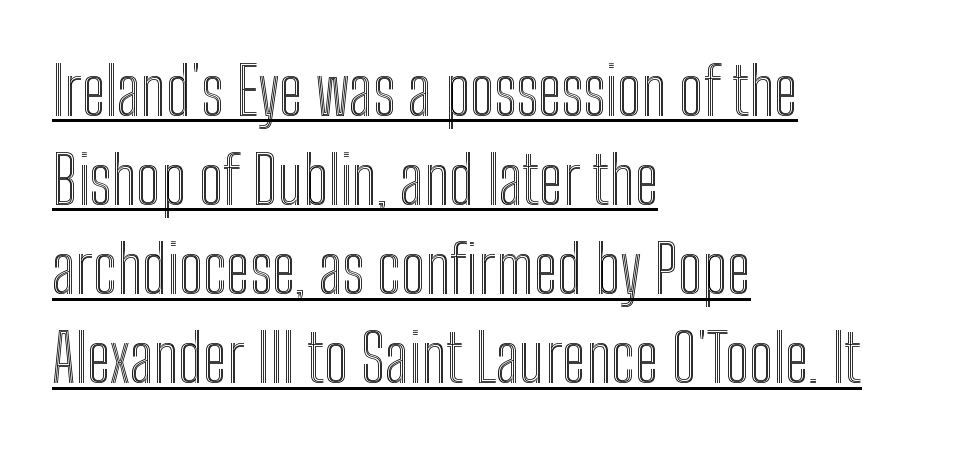
Q: Is the text italic (slanted)? A: No, it is upright.
Q: Is the text underlined? A: Yes.
Q: How is the paragraph aligned? A: Left-aligned.
Q: Is the spacing between letters normal or unusually wide? A: Normal.
Q: Is the spacing between lines tight, normal or loose? A: Normal.
Q: Width (condensed, normal, or wide)? A: Condensed.
Q: x-height? A: Medium.
Q: Monospaced? A: No.
